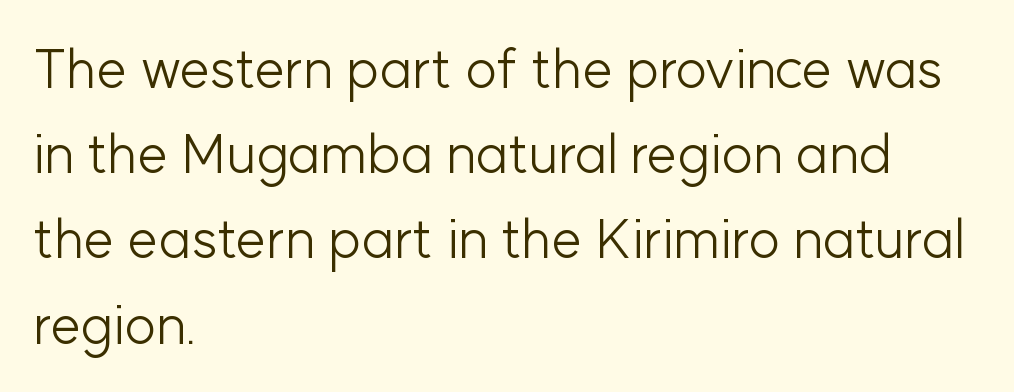
{"serif": "no", "italic": "no", "bold": "no", "weight": "light", "width": "normal", "stroke_contrast": "low", "x_height": "medium", "monospaced": "no", "underline": "no", "align": "left", "line_spacing": "normal", "line_spacing_ratio": 1.55, "letter_spacing": "normal", "letter_spacing_em": 0.0, "glyph_px": 55}
